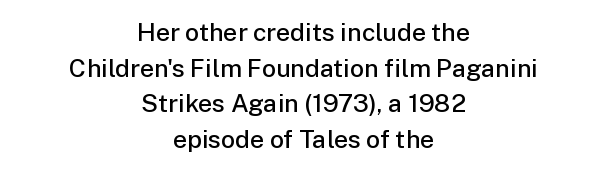
Which margin do the lines hug? Neither — every line sits in the middle. These lines were composed using upright roman letters. This rendering leaves character spacing at its baseline value. The leading is moderate, giving the passage an even texture. The space beneath each line is pristine and unruled.
